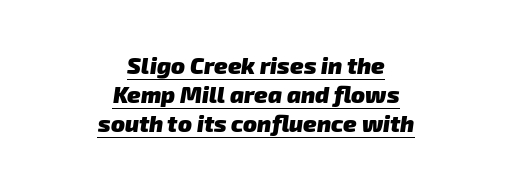
{"bold": "yes", "underline": "yes", "align": "center", "line_spacing": "normal", "line_spacing_ratio": 1.26, "letter_spacing": "normal", "letter_spacing_em": 0.0, "glyph_px": 23}
